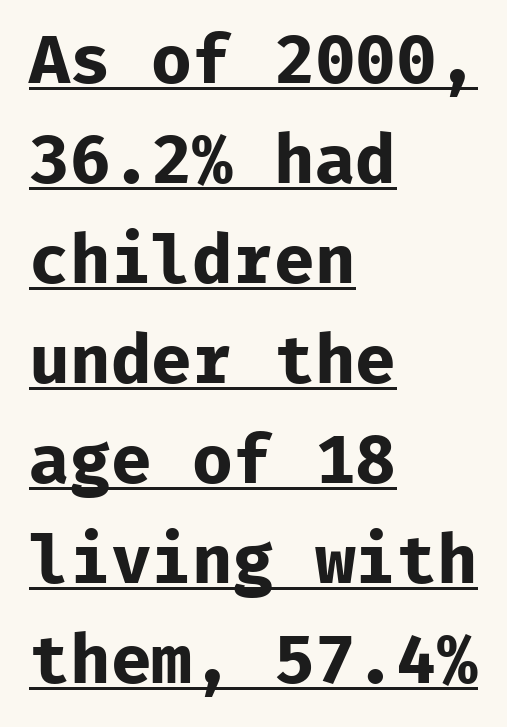
{"serif": "no", "italic": "no", "bold": "yes", "weight": "bold", "width": "normal", "stroke_contrast": "low", "x_height": "medium", "monospaced": "yes", "underline": "yes", "align": "left", "line_spacing": "normal", "line_spacing_ratio": 1.47, "letter_spacing": "normal", "letter_spacing_em": 0.0, "glyph_px": 68}
